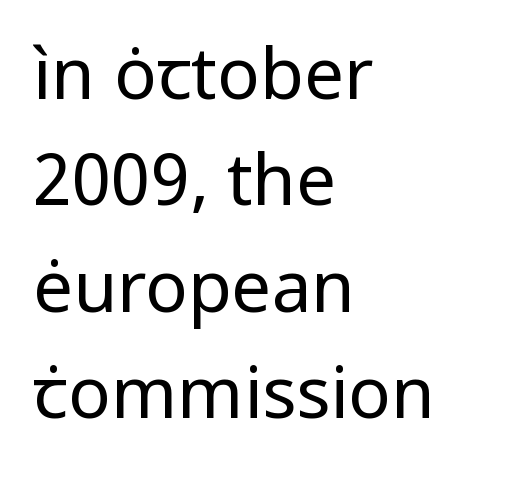
{"serif": "no", "italic": "no", "bold": "no", "weight": "regular", "width": "normal", "stroke_contrast": "low", "x_height": "medium", "monospaced": "no", "underline": "no", "align": "left", "line_spacing": "normal", "line_spacing_ratio": 1.5, "letter_spacing": "normal", "letter_spacing_em": 0.0, "glyph_px": 71}
